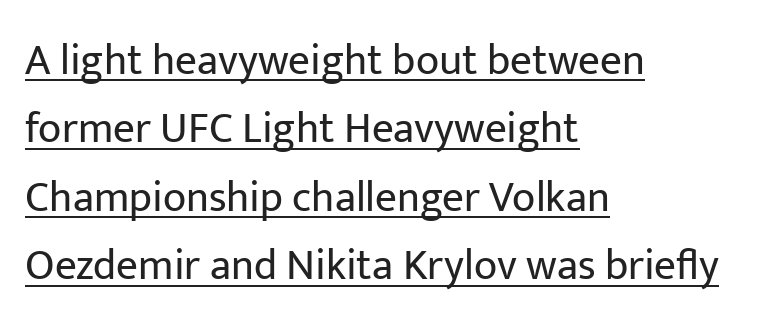
{"serif": "no", "italic": "no", "bold": "no", "weight": "regular", "width": "normal", "stroke_contrast": "low", "x_height": "medium", "monospaced": "no", "underline": "yes", "align": "left", "line_spacing": "normal", "line_spacing_ratio": 1.59, "letter_spacing": "normal", "letter_spacing_em": 0.0, "glyph_px": 43}
